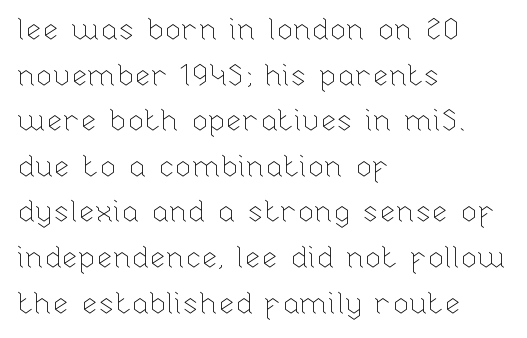
The image shows 30 px thin type, upright; set left-aligned, normal line spacing (1.52x), normal letter spacing, not underlined; low stroke contrast and a medium x-height.
